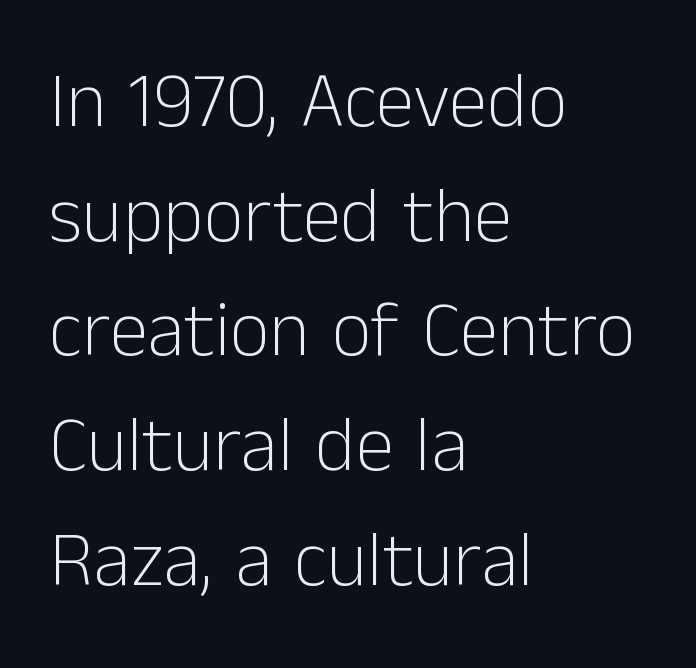
Serif or sans? Sans — the stroke terminals are bare. Vertical spacing — default. Each row of text sits above clean, open space. This sample uses plain, unmodified letter spacing.
